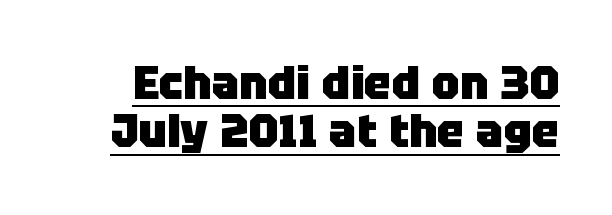
The image shows 46 px heavy sans-serif type, upright; set tight line spacing (1.05x), normal letter spacing, underlined; low stroke contrast and a large x-height.
